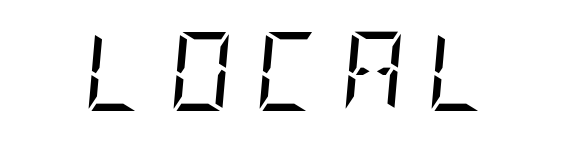
The image shows 79 px regular-weight, condensed serif type, italic (leaning right); set unusually wide letter spacing (+0.27 em), not underlined; low stroke contrast and a large x-height.
